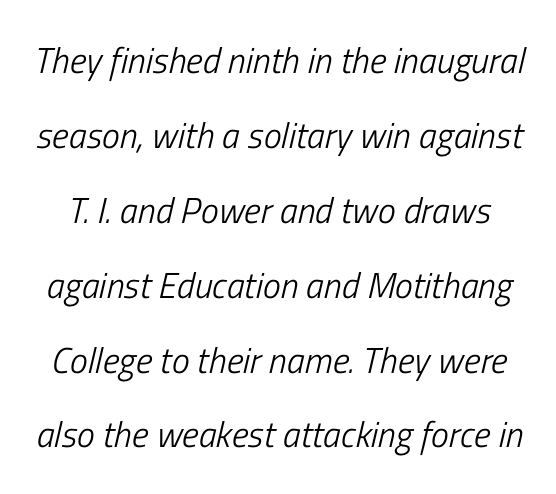
The image shows 36 px light, condensed type, italic (leaning right); set loose line spacing (2.08x), normal letter spacing, not underlined; low stroke contrast and a medium x-height.
